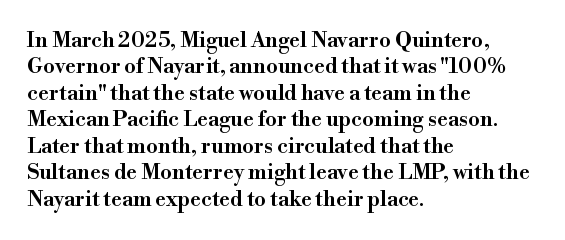
The image shows 21 px text type, upright; set left-aligned, normal line spacing (1.26x), normal letter spacing, not underlined.
